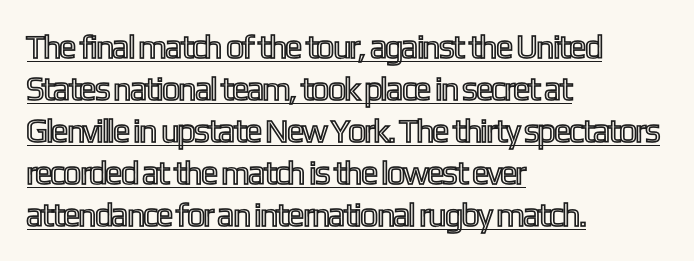
The image shows 33 px condensed type, upright; set left-aligned, normal line spacing (1.27x), normal letter spacing, underlined; a medium x-height.
